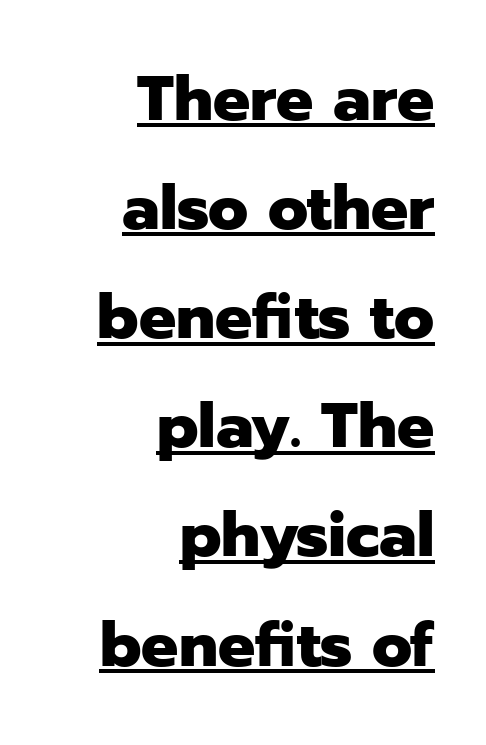
Q: Is the text bold? A: Yes.
Q: Is the text italic (slanted)? A: No, it is upright.
Q: Is the typeface a serif or a sans-serif typeface? A: Sans-serif.
Q: Is the text underlined? A: Yes.
Q: How is the paragraph aligned? A: Right-aligned.
Q: Is the spacing between letters normal or unusually wide? A: Normal.
Q: Width (condensed, normal, or wide)? A: Normal.
Q: Stroke contrast? A: Low.
Q: x-height? A: Medium.
Q: Monospaced? A: No.
